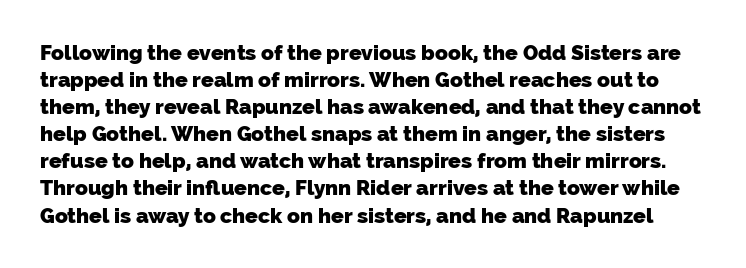
The image shows 21 px bold type; set normal line spacing (1.29x), normal letter spacing, not underlined.
